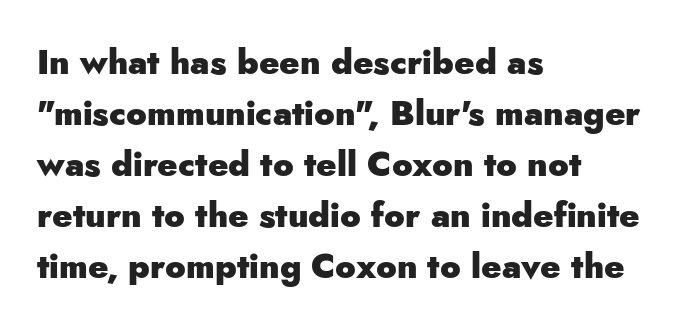
The image shows 34 px heavy sans-serif type, upright; set left-aligned, normal line spacing (1.5x), normal letter spacing, not underlined; low stroke contrast and a small x-height.
